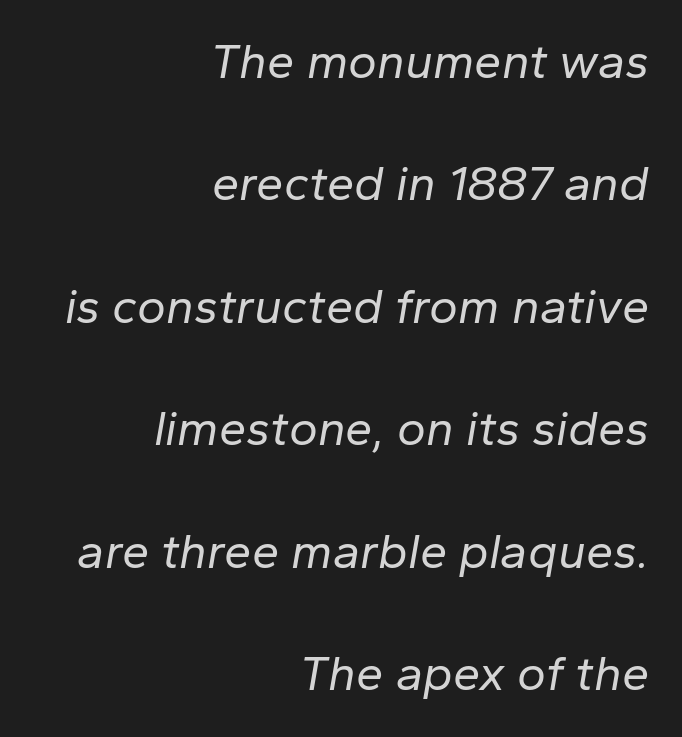
There's an unmistakable incline to the writing here. Spacing verdict: proportional, widths tailored to each character. Plain, unruled lines of type. Does extra space separate the letters? No, they use regular spacing. Think standard paragraph weight, or any step lighter than that.
